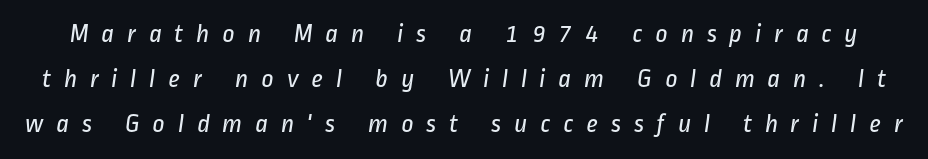
The zone under the glyphs is completely vacant. Words appear elongated and porous because spacing is wide. Compared with typical paragraphs, the rows here are spaced about the same. Counters stay open thanks to moderate or lighter strokes.
